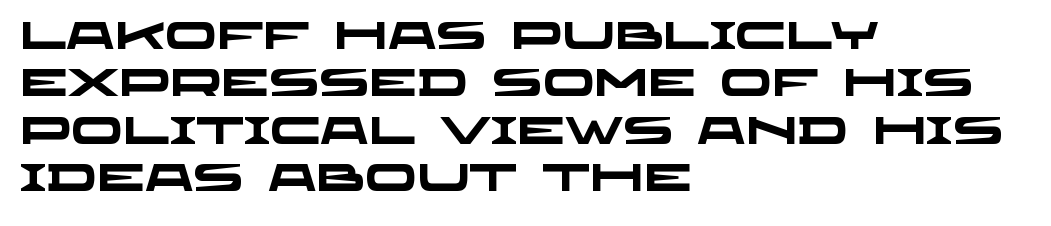
Q: Is the text bold? A: Yes.
Q: Is the typeface a serif or a sans-serif typeface? A: Sans-serif.
Q: Is the text underlined? A: No.
Q: How is the paragraph aligned? A: Left-aligned.
Q: Is the spacing between letters normal or unusually wide? A: Normal.
Q: Is the spacing between lines tight, normal or loose? A: Normal.
Q: Width (condensed, normal, or wide)? A: Wide.
Q: Stroke contrast? A: Low.
Q: x-height? A: Large.
Q: Monospaced? A: No.
